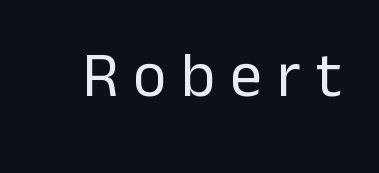
The image shows 64 px regular-weight sans-serif type, upright; set unusually wide letter spacing (+0.23 em), not underlined; low stroke contrast and a medium x-height.
